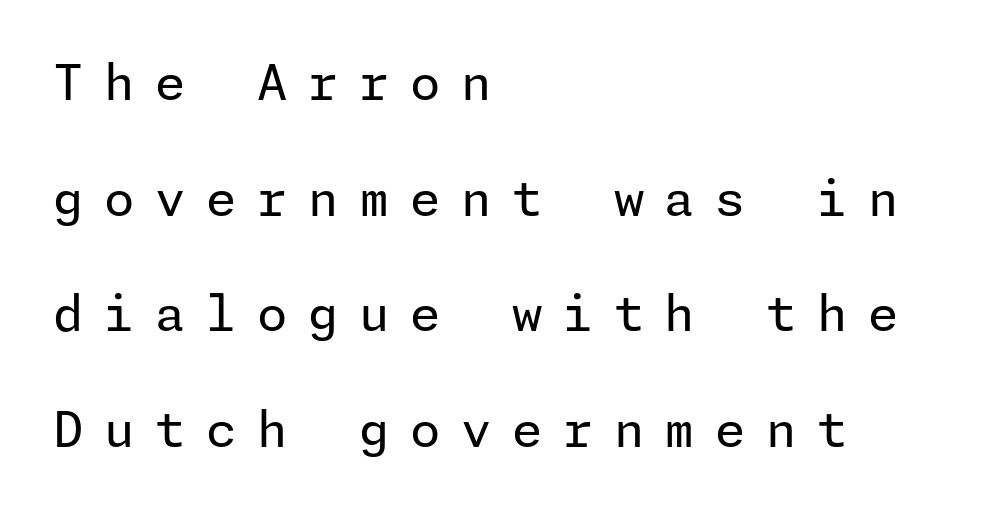
Q: Is the text bold? A: No.
Q: Is the text italic (slanted)? A: No, it is upright.
Q: Is the typeface a serif or a sans-serif typeface? A: Sans-serif.
Q: Is the text underlined? A: No.
Q: How is the paragraph aligned? A: Left-aligned.
Q: Is the spacing between letters normal or unusually wide? A: Unusually wide.
Q: Is the spacing between lines tight, normal or loose? A: Loose.
Q: Width (condensed, normal, or wide)? A: Normal.
Q: Stroke contrast? A: Low.
Q: x-height? A: Medium.
